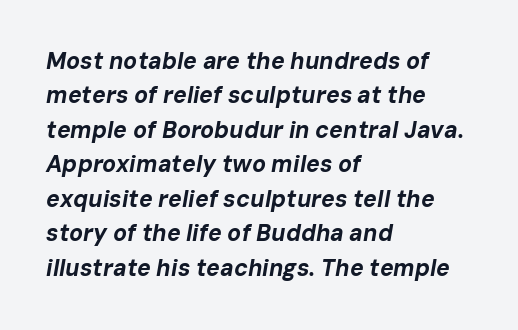
{"italic": "yes", "lean": "right", "slant_degrees": 10, "bold": "yes", "underline": "no", "align": "left", "line_spacing": "normal", "line_spacing_ratio": 1.5, "letter_spacing": "normal", "letter_spacing_em": 0.0, "glyph_px": 23}
